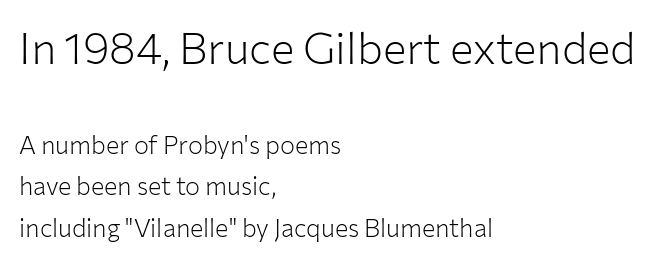
The image shows 44 px light sans-serif type, upright; set left-aligned, normal line spacing (1.67x), normal letter spacing, not underlined; the first (top) block is 1.76x larger; low stroke contrast and a medium x-height.
